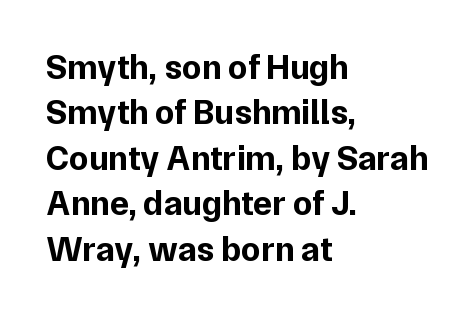
Bare-footed words on every line. The designer left line spacing at the default. Each word holds together tightly as a unit, with standard inter-letter gaps. Is there any slant? The stems are plumb. Here the designer chose a conventional face with non-uniform glyph widths.
